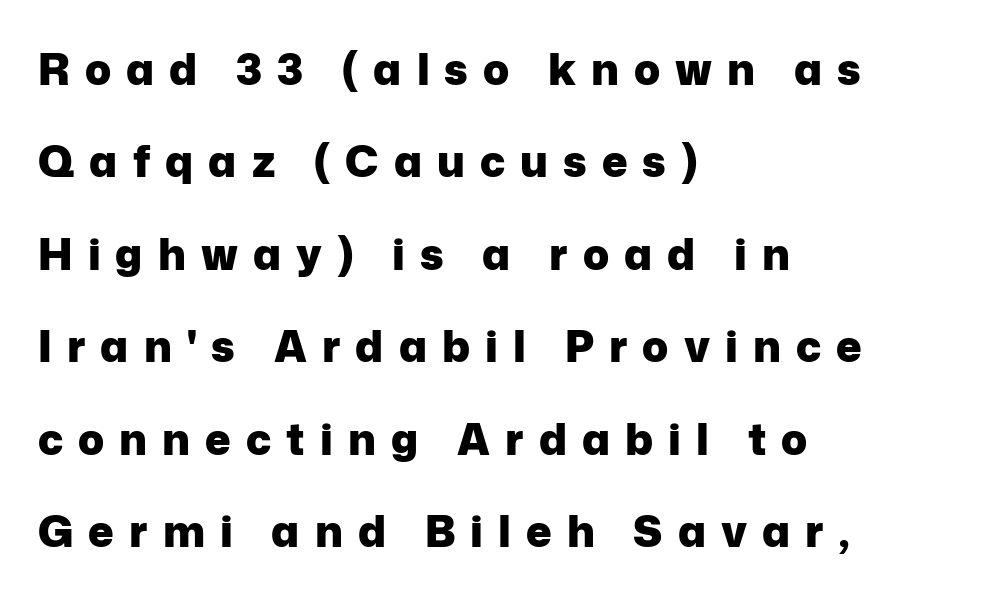
The image shows 43 px heavy sans-serif type, upright; set left-aligned, loose line spacing (2.15x), unusually wide letter spacing (+0.35 em), not underlined; low stroke contrast and a medium x-height.
